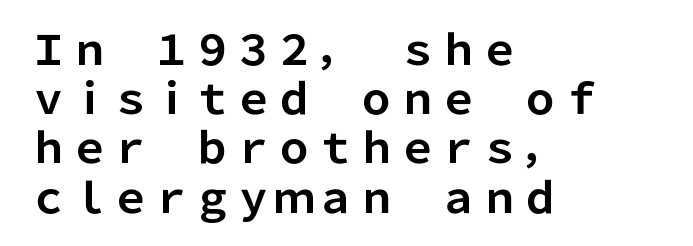
The image shows 41 px bold sans-serif type, upright; set left-aligned, line spacing 1.2x, normal letter spacing, not underlined; low stroke contrast and a medium x-height.
